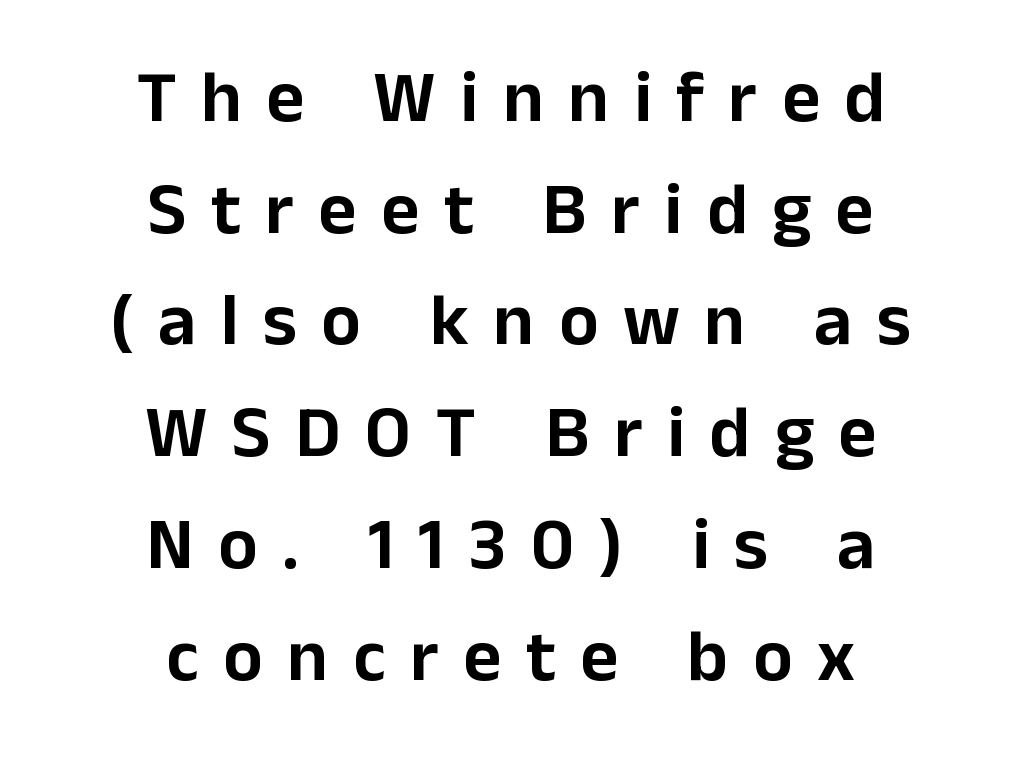
The rendering uses natural spacing where letterforms have individual widths. Posture: upright roman. Examine the stroke ends and you'll find no serifs. The face used here is rendered with a markedly widened letterfit. Type without underlining.
